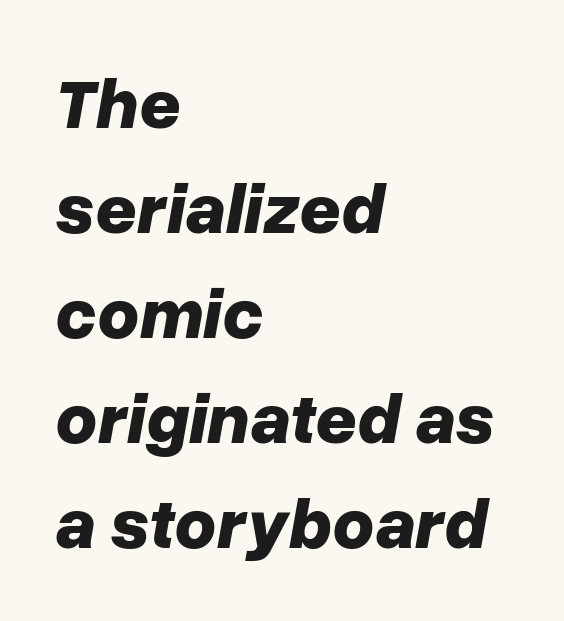
{"italic": "yes", "lean": "right", "slant_degrees": 10, "bold": "yes", "weight": "bold", "width": "normal", "stroke_contrast": "low", "x_height": "medium", "monospaced": "no", "underline": "no", "align": "left", "line_spacing": "normal", "line_spacing_ratio": 1.46, "letter_spacing": "normal", "letter_spacing_em": 0.0, "glyph_px": 72}
